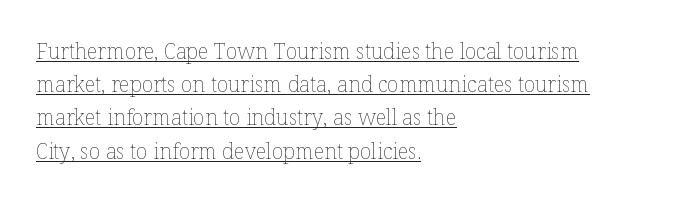
Q: Is the text bold? A: No.
Q: Is the text italic (slanted)? A: No, it is upright.
Q: Is the text underlined? A: Yes.
Q: How is the paragraph aligned? A: Left-aligned.
Q: Is the spacing between letters normal or unusually wide? A: Normal.
Q: Is the spacing between lines tight, normal or loose? A: Normal.
